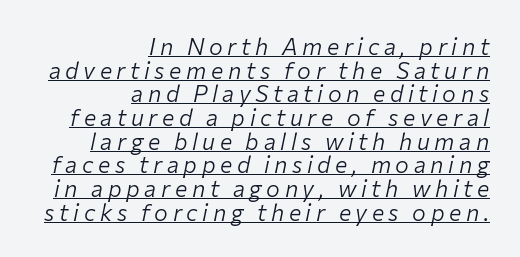
Students, observe the line beneath the letters — that is underlining. The strokes carry an ordinary text weight at most. How are the letters spaced? Widely, with obvious added tracking. The ragged edge is on the left, which tells us the setting is flush right. What's the leading like? Squeezed, with rows nearly overlapping.
